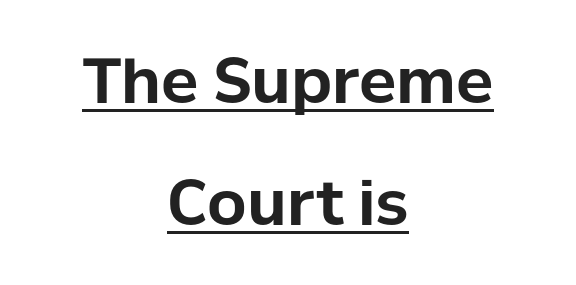
The image shows 62 px bold sans-serif type, upright; set centered, loose line spacing (1.97x), normal letter spacing, underlined; low stroke contrast and a medium x-height.
